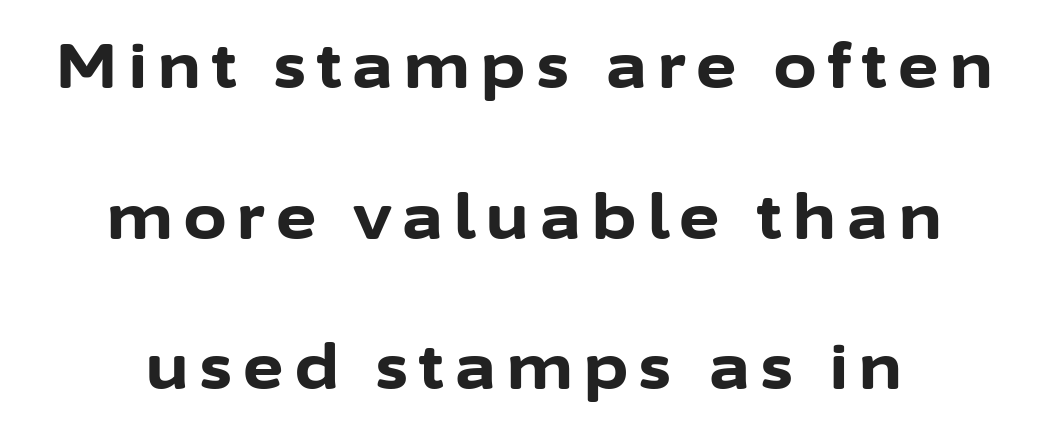
The type sits square on the baseline with zero lean. Centered paragraph, ragged on both sides. The zone under the glyphs is completely vacant. Look at the stroke-to-counter ratio: heavy, a bold. Character widths vary here, with narrow letters taking less room than wide ones. In terms of leading, this rendering errs on the spacious side.
